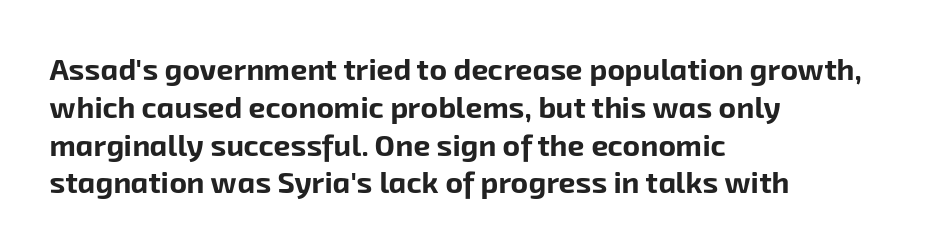
Q: Is the text bold? A: Yes.
Q: Is the typeface a serif or a sans-serif typeface? A: Sans-serif.
Q: Is the text underlined? A: No.
Q: How is the paragraph aligned? A: Left-aligned.
Q: Is the spacing between letters normal or unusually wide? A: Normal.
Q: Is the spacing between lines tight, normal or loose? A: Normal.
Q: Width (condensed, normal, or wide)? A: Normal.
Q: Stroke contrast? A: Low.
Q: x-height? A: Medium.
Q: Monospaced? A: No.
